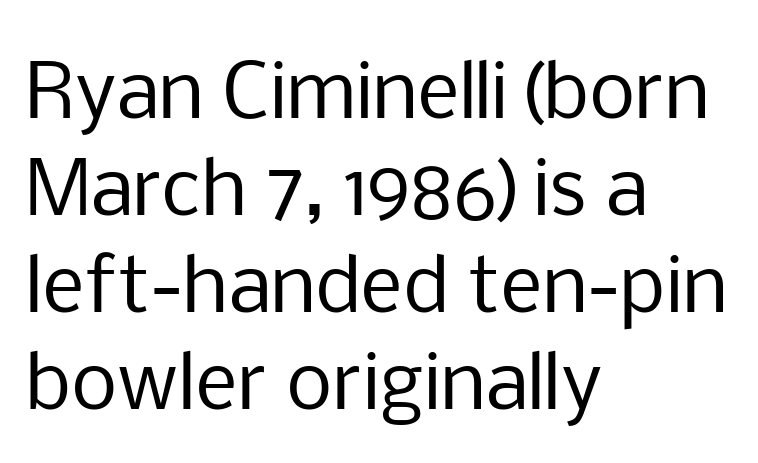
Q: Is the text bold? A: No.
Q: Is the text italic (slanted)? A: No, it is upright.
Q: Is the typeface a serif or a sans-serif typeface? A: Sans-serif.
Q: Is the text underlined? A: No.
Q: How is the paragraph aligned? A: Left-aligned.
Q: Is the spacing between letters normal or unusually wide? A: Normal.
Q: Is the spacing between lines tight, normal or loose? A: Normal.
Q: Width (condensed, normal, or wide)? A: Normal.
Q: Stroke contrast? A: Low.
Q: x-height? A: Medium.
Q: Monospaced? A: No.
